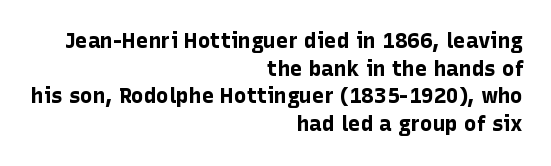
A full-strength bold gives these letters their thick strokes. This sample uses an upright cut, with every glyph sitting square on the baseline. Summary of vertical rhythm: regular, with standard interline spacing. Which margin do the lines hug? The right one — the left edge is uneven.
